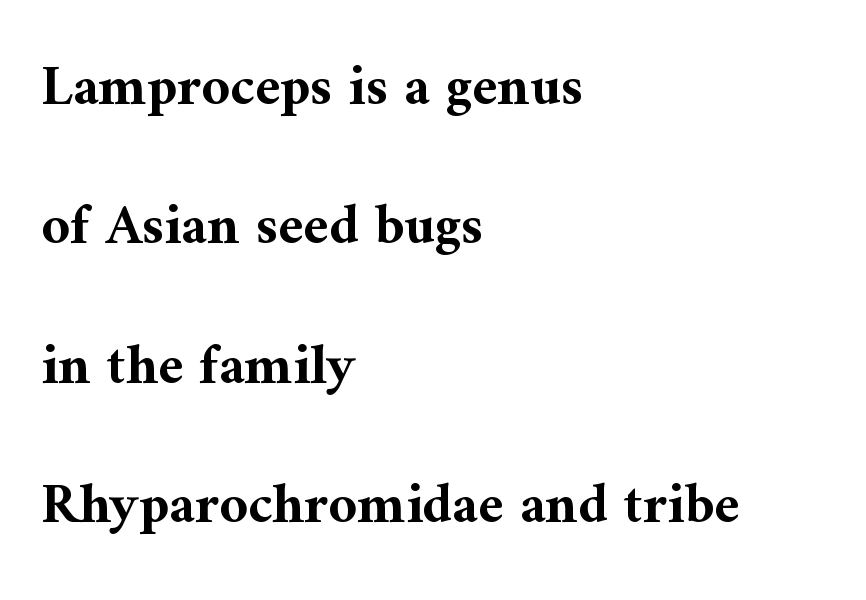
The image shows 56 px bold serif type, upright; set left-aligned, loose line spacing (2.49x), normal letter spacing, not underlined; medium stroke contrast and a medium x-height.
